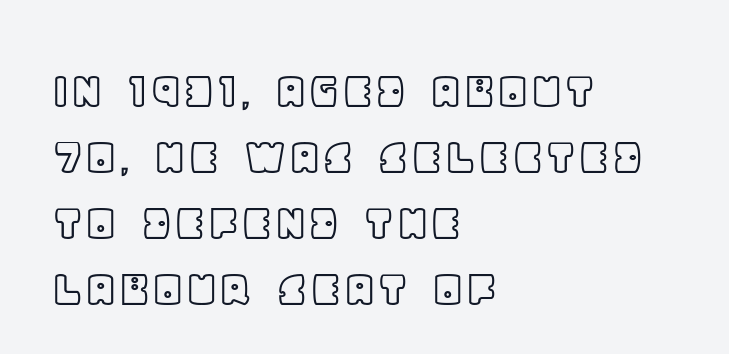
The image shows 54 px text type, upright; set left-aligned, line spacing 1.22x, normal letter spacing, not underlined; a large x-height.
